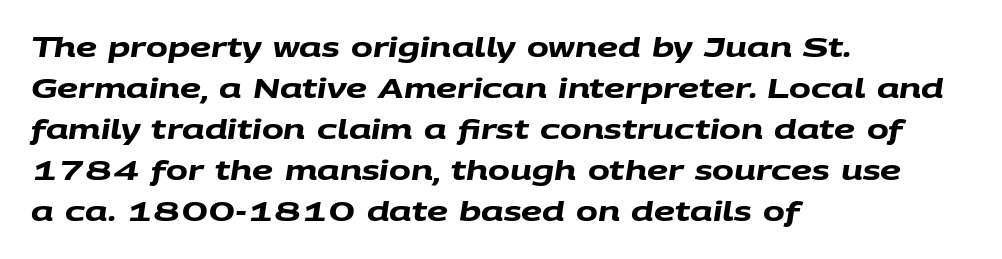
The image shows 26 px bold type; set left-aligned, normal line spacing (1.58x), normal letter spacing, not underlined.
